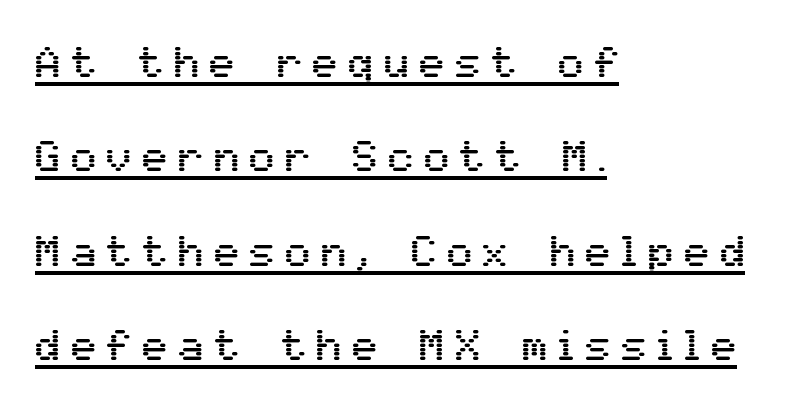
These lines are set flush left with a ragged right edge. Style check: upright. Summary of vertical rhythm: relaxed, with wide interline spacing. Does extra space separate the letters? Yes, quite a lot of it.
